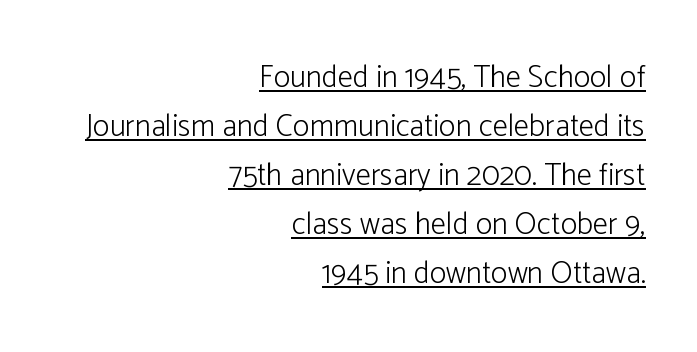
Q: Is the text bold? A: No.
Q: Is the text italic (slanted)? A: No, it is upright.
Q: Is the typeface a serif or a sans-serif typeface? A: Sans-serif.
Q: Is the text underlined? A: Yes.
Q: How is the paragraph aligned? A: Right-aligned.
Q: Is the spacing between letters normal or unusually wide? A: Normal.
Q: Is the spacing between lines tight, normal or loose? A: Normal.
Q: Width (condensed, normal, or wide)? A: Normal.
Q: Stroke contrast? A: Low.
Q: x-height? A: Medium.
Q: Monospaced? A: No.
